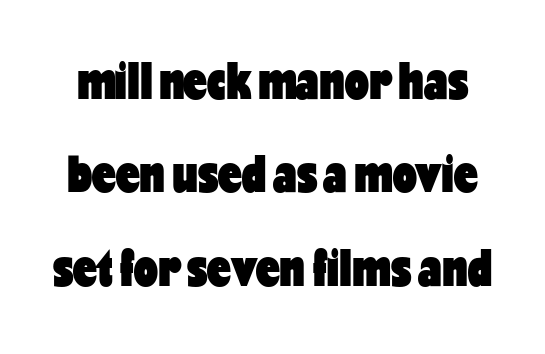
The image shows 53 px heavy, condensed sans-serif type, upright; set line spacing 1.76x, normal letter spacing, not underlined; low stroke contrast and a medium x-height.
